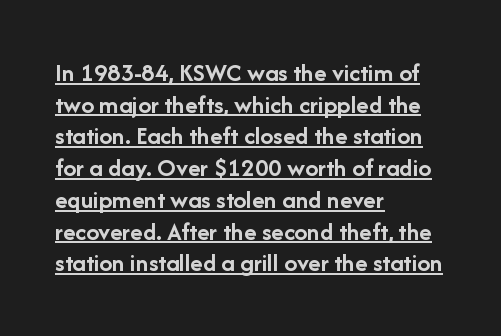
Q: Is the text bold? A: Yes.
Q: Is the text italic (slanted)? A: No, it is upright.
Q: Is the text underlined? A: Yes.
Q: How is the paragraph aligned? A: Left-aligned.
Q: Is the spacing between letters normal or unusually wide? A: Normal.
